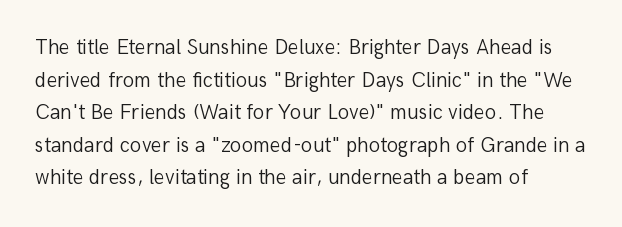
{"italic": "no", "bold": "no", "underline": "no", "align": "left", "line_spacing": "normal", "line_spacing_ratio": 1.55, "letter_spacing": "normal", "letter_spacing_em": 0.0, "glyph_px": 21}
